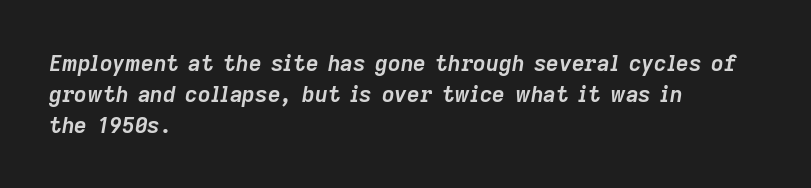
The image shows 22 px bold type, italic (leaning right); set left-aligned, normal line spacing (1.4x), normal letter spacing, not underlined.
